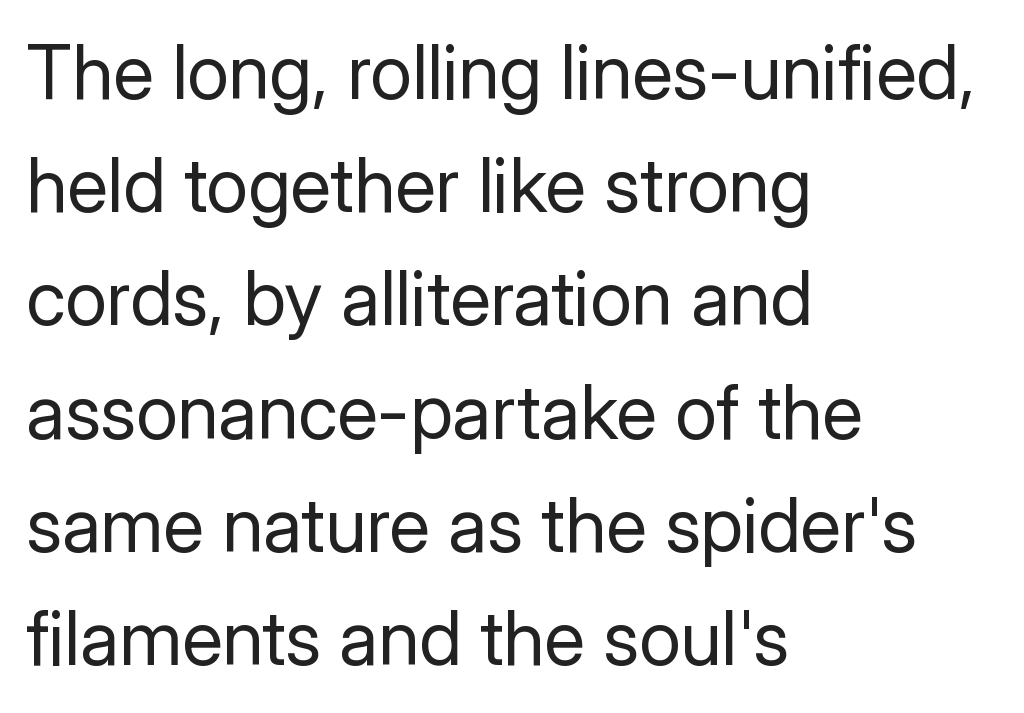
{"serif": "no", "italic": "no", "bold": "no", "weight": "regular", "width": "normal", "stroke_contrast": "low", "x_height": "medium", "monospaced": "no", "underline": "no", "align": "left", "line_spacing": "normal", "line_spacing_ratio": 1.51, "letter_spacing": "normal", "letter_spacing_em": 0.0, "glyph_px": 75}
